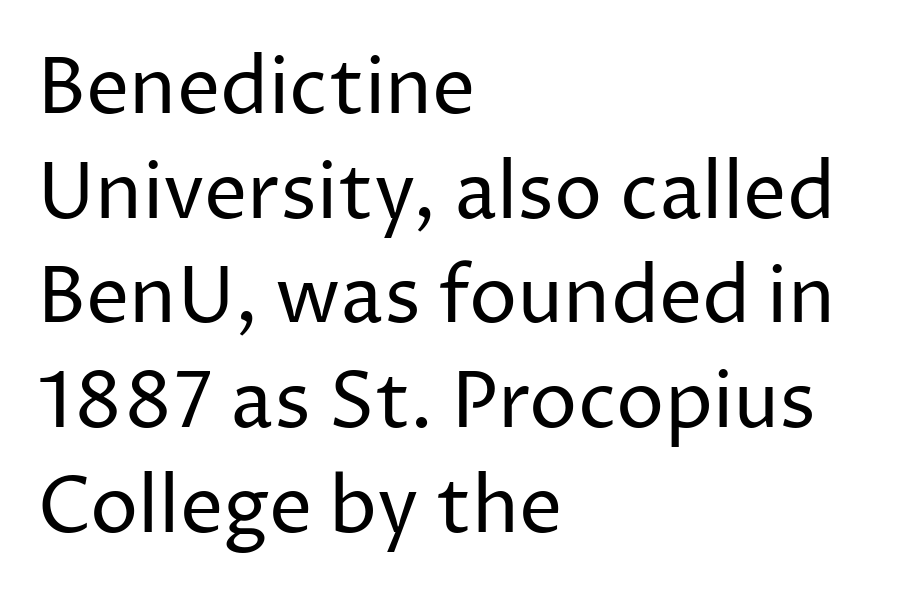
The rendering uses a moderate line-height, typical for paragraphs. Do the characters align in a grid? No, the font is proportional. Serif or sans? Sans — the stroke terminals are bare. The passage is arranged the way most books set body copy — flush left. Is the type heavy? It reads as light-to-regular instead. The strip under each line holds only bare page.
